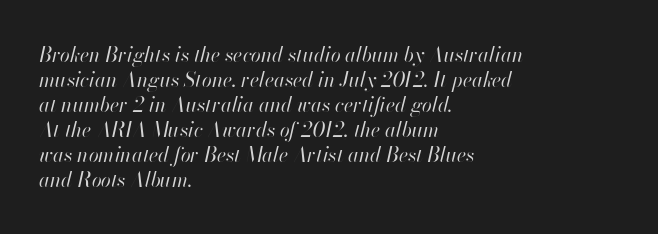
The image shows 20 px text type, italic (leaning right); set left-aligned, normal line spacing (1.25x), normal letter spacing, not underlined.
